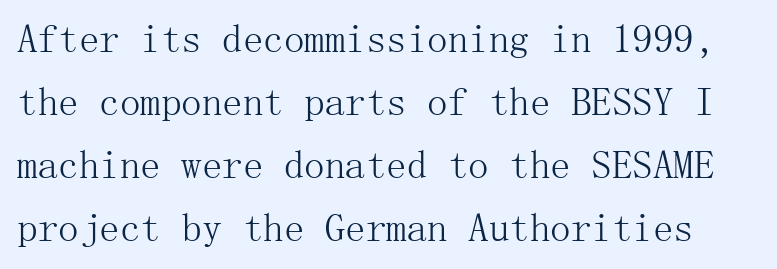
Letter spacing: default. The font's upright variant was chosen for this text. In terms of letterform style, serifs are clearly present. Descenders are the only things crossing below the line. Reading down the column, the eye jumps a familiar distance to each next line. Nothing heavy about these letters — not bold at all.
